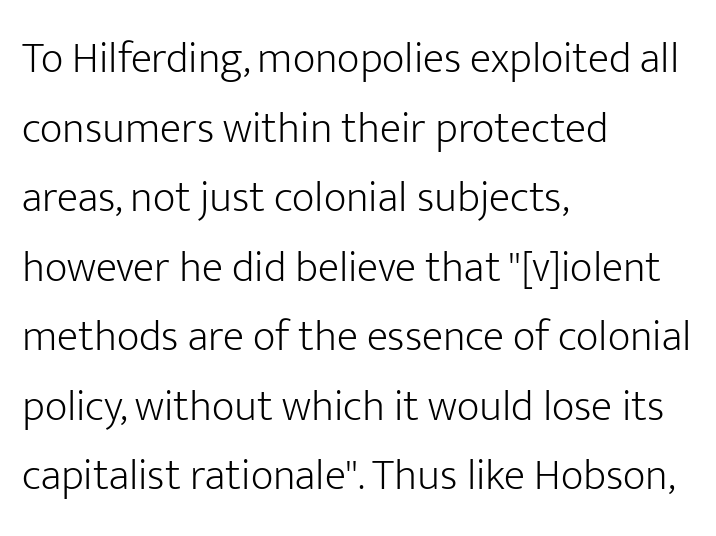
{"serif": "no", "italic": "no", "bold": "no", "weight": "light", "width": "normal", "stroke_contrast": "low", "x_height": "medium", "monospaced": "no", "underline": "no", "align": "left", "line_spacing": "normal", "line_spacing_ratio": 1.58, "letter_spacing": "normal", "letter_spacing_em": 0.0, "glyph_px": 44}
